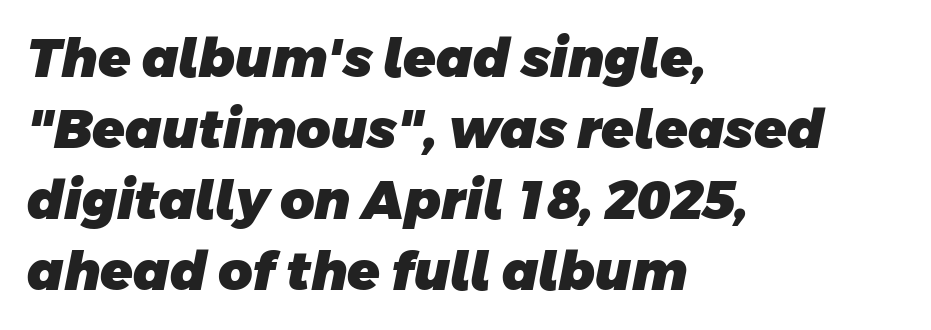
Q: Is the text bold? A: Yes.
Q: Is the typeface a serif or a sans-serif typeface? A: Sans-serif.
Q: Is the text underlined? A: No.
Q: How is the paragraph aligned? A: Left-aligned.
Q: Is the spacing between letters normal or unusually wide? A: Normal.
Q: Is the spacing between lines tight, normal or loose? A: Normal.
Q: Width (condensed, normal, or wide)? A: Normal.
Q: Stroke contrast? A: Low.
Q: x-height? A: Large.
Q: Monospaced? A: No.
